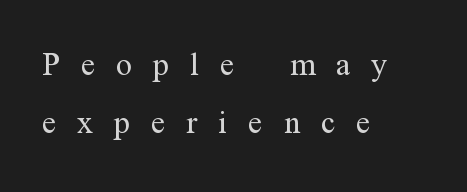
{"serif": "yes", "italic": "no", "bold": "no", "weight": "light", "width": "condensed", "stroke_contrast": "medium", "x_height": "medium", "monospaced": "no", "underline": "no", "align": "left", "line_spacing": "normal", "line_spacing_ratio": 1.39, "letter_spacing": "wide", "letter_spacing_em": 0.5, "glyph_px": 42}
